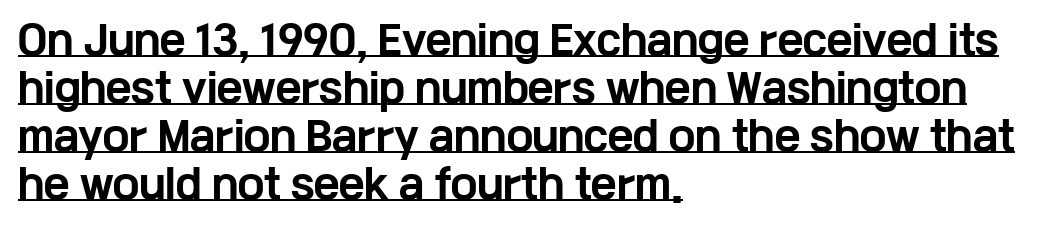
Q: Is the text bold? A: Yes.
Q: Is the text italic (slanted)? A: No, it is upright.
Q: Is the typeface a serif or a sans-serif typeface? A: Sans-serif.
Q: Is the text underlined? A: Yes.
Q: How is the paragraph aligned? A: Left-aligned.
Q: Is the spacing between letters normal or unusually wide? A: Normal.
Q: Width (condensed, normal, or wide)? A: Wide.
Q: Stroke contrast? A: Low.
Q: x-height? A: Medium.
Q: Monospaced? A: No.
